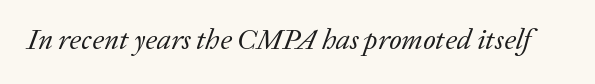
On a weight scale, this lands at 450 or below. Examine the stroke ends and you'll spot serifs. Glance below the letters and you will spot only blank space. The line texture is even and compact thanks to regular tracking. Think of a printed novel: that variable character pitch is what you see here. When letters slant like this, we call the style italic.
